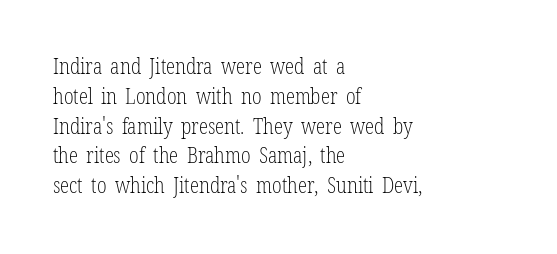
Q: Is the text bold? A: No.
Q: Is the text italic (slanted)? A: No, it is upright.
Q: Is the text underlined? A: No.
Q: How is the paragraph aligned? A: Left-aligned.
Q: Is the spacing between letters normal or unusually wide? A: Normal.
Q: Is the spacing between lines tight, normal or loose? A: Normal.
